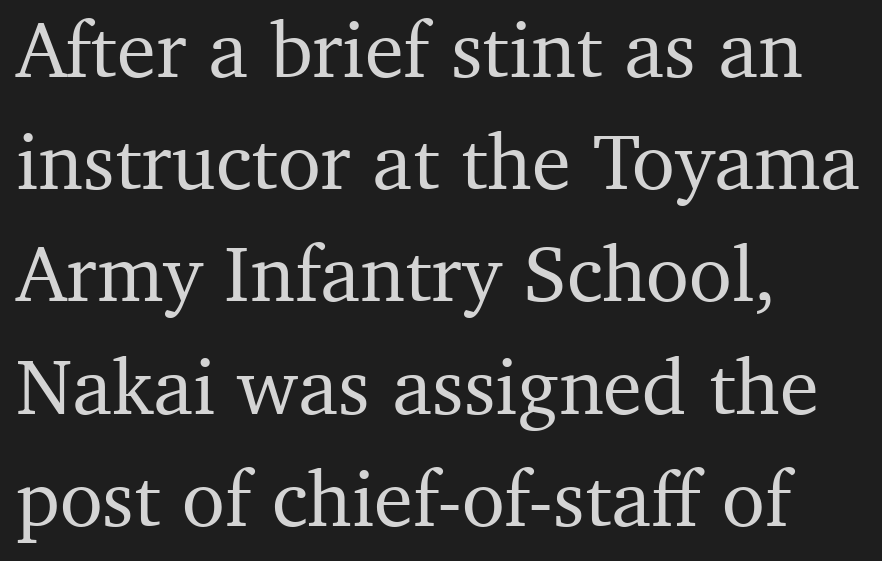
The image shows 79 px serif type, upright; set left-aligned, normal line spacing (1.42x), normal letter spacing, not underlined; medium stroke contrast and a medium x-height.
